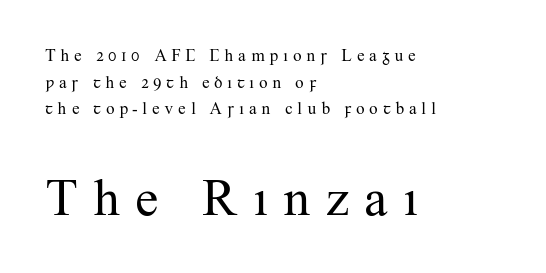
The rows are spaced the way most documents space them. The letterforms stand isolated, each surrounded by extra space. The composition opens small and finishes big. Serifs: yes, visible at the terminals of the letterforms.
